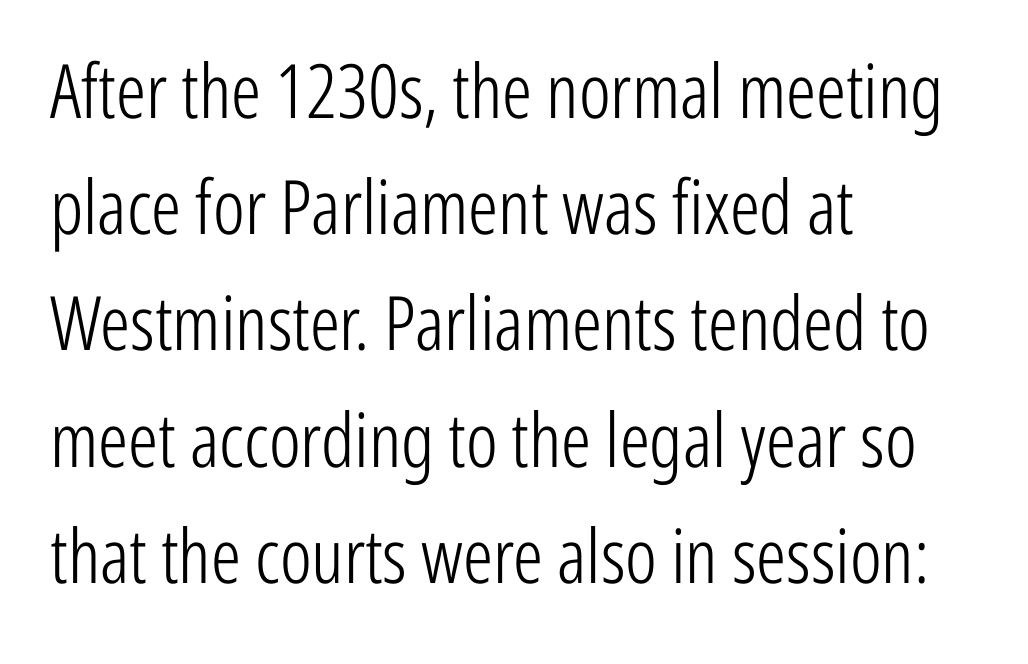
The image shows 75 px light, condensed sans-serif type, upright; set left-aligned, normal line spacing (1.55x), normal letter spacing, not underlined; low stroke contrast and a medium x-height.
